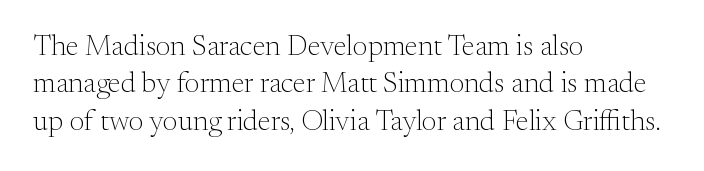
{"serif": "yes", "italic": "no", "bold": "no", "weight": "light", "width": "normal", "stroke_contrast": "medium", "x_height": "small", "monospaced": "no", "underline": "no", "align": "left", "line_spacing": "normal", "line_spacing_ratio": 1.29, "letter_spacing": "normal", "letter_spacing_em": 0.0, "glyph_px": 29}
